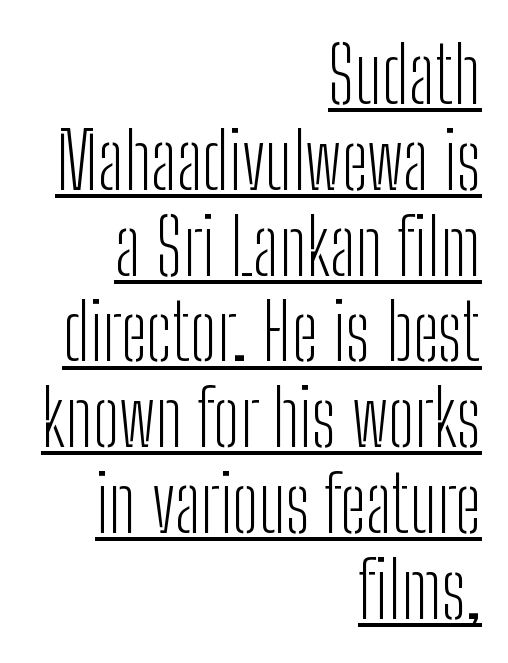
The typesetting does not lean heavy: it is not bold. Standard letterfit; no display-style spreading of the glyphs. A continuous stroke trails under the words, as in a hyperlink. The text was rendered using a sans face with plain stroke endings. Line spacing here is tight. This sample is right-justified, so line beginnings fall wherever the words allow.
